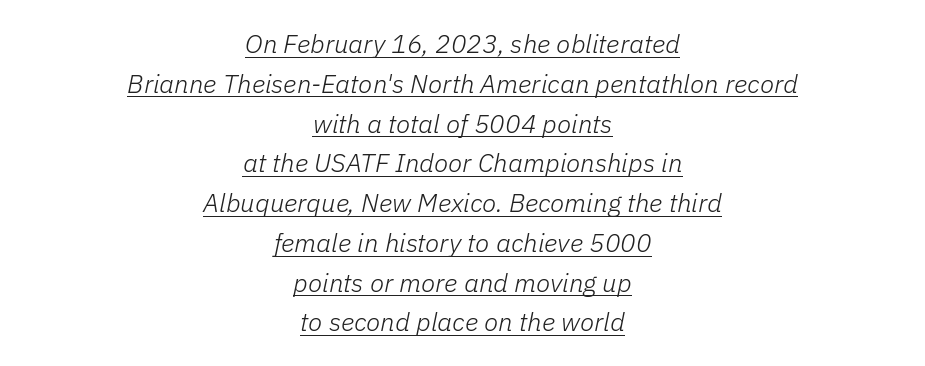
The letterforms sit shoulder to shoulder at normal distance. Is there an underline? Yes — a line sits under the letters. Notice how the stems are inclined rather than vertical — that's the hallmark of italics. Line starts and ends both wander, symmetrically.
